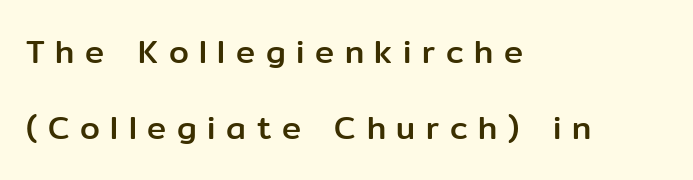
This rendering employs a face without finishing strokes, i.e., a sans-serif. Italic? Not at all — the glyphs are vertical. You could not count columns in this text — the font is proportionally spaced. Someone cranked the tracking dial way up on this one. Students, observe: this is what heavily led, spacious text looks like. Leftover space on each line is placed entirely after the last word.
